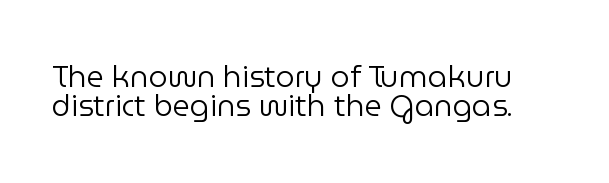
The designer dialed line spacing down below the default. Underline: absent. The specimen reads as upright at a glance. Glyph-to-glyph distance matches everyday printed text. Heft: none added — not bold. The face used here is proportionally spaced, like ordinary book or web type.
